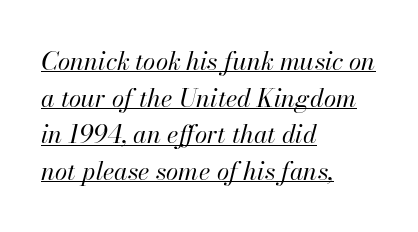
The image shows 25 px text type, italic (leaning right); set left-aligned, normal line spacing (1.47x), normal letter spacing, underlined.
